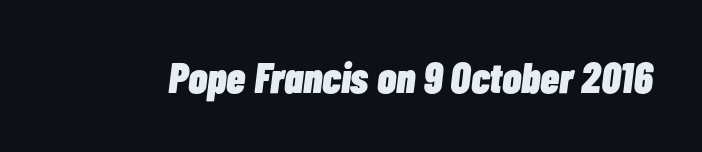
Do the characters align in a grid? No, the font is proportional. The rendering keeps characters at their native spacing. Thick stems and heavy bowls — unmistakably bold. Check the space under the baseline: it is left empty.
